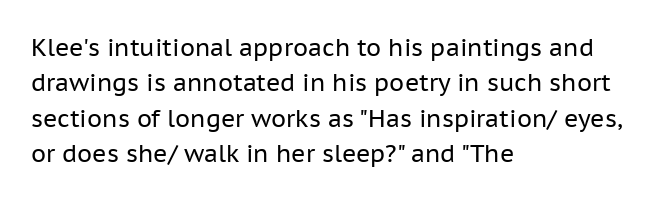
Tracking value appears to be zero — textbook default spacing. Posture: straight, roman, zero tilt. Leftover space on each line is placed entirely after the last word. This is not heavy type; no bold has been used.
